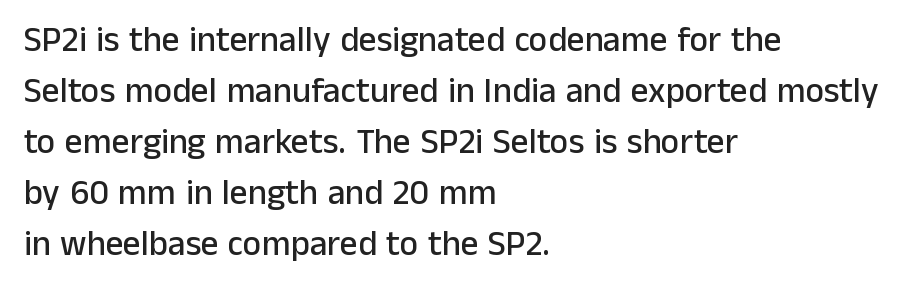
Q: Is the text italic (slanted)? A: No, it is upright.
Q: Is the typeface a serif or a sans-serif typeface? A: Sans-serif.
Q: Is the text underlined? A: No.
Q: How is the paragraph aligned? A: Left-aligned.
Q: Is the spacing between letters normal or unusually wide? A: Normal.
Q: Is the spacing between lines tight, normal or loose? A: Normal.
Q: Width (condensed, normal, or wide)? A: Normal.
Q: Stroke contrast? A: Low.
Q: x-height? A: Medium.
Q: Monospaced? A: No.
